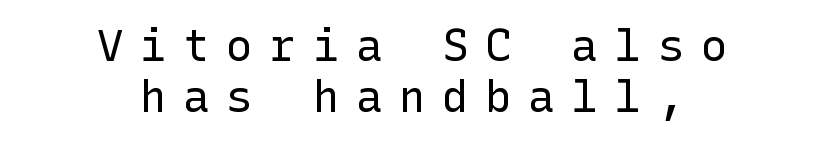
{"serif": "no", "italic": "no", "bold": "no", "weight": "regular", "width": "normal", "stroke_contrast": "low", "x_height": "medium", "underline": "no", "align": "center", "line_spacing": "tight", "line_spacing_ratio": 1.15, "letter_spacing": "wide", "letter_spacing_em": 0.38, "glyph_px": 44}
